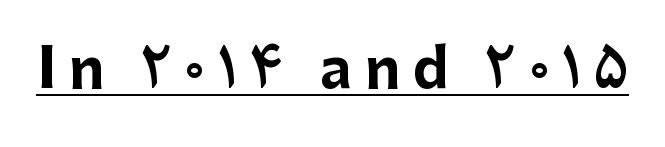
Note the varied advance widths — an 'i' is clearly narrower than an 'm'. What weight is shown? A full bold with thick strokes. Designer's note — italics off, roman on. A typesetter would call this heavily tracked-out type. The type family on display is of the sans-serif kind.
